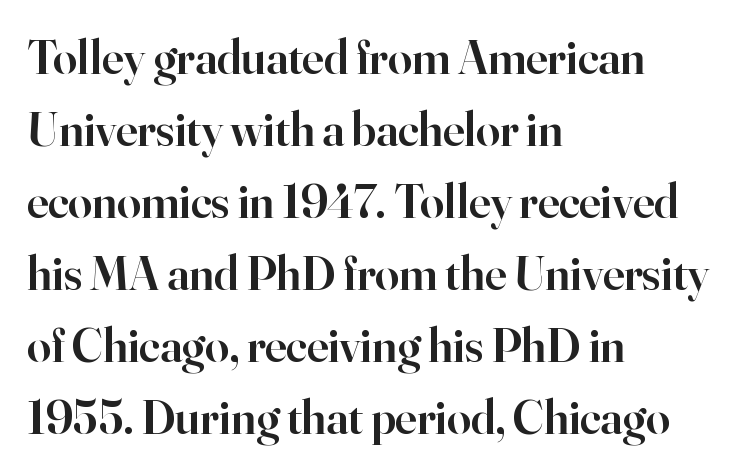
{"serif": "yes", "italic": "no", "bold": "semi", "weight": "semibold", "width": "normal", "stroke_contrast": "high", "x_height": "small", "monospaced": "no", "underline": "no", "align": "left", "line_spacing": "normal", "line_spacing_ratio": 1.5, "letter_spacing": "normal", "letter_spacing_em": 0.0, "glyph_px": 48}
